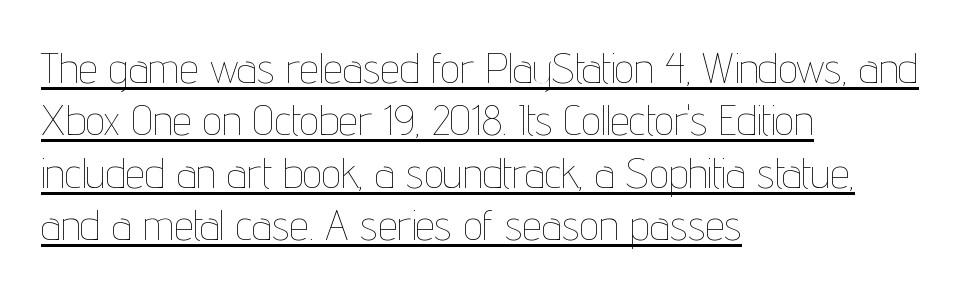
The image shows 43 px thin, condensed type, upright; set left-aligned, line spacing 1.22x, normal letter spacing, underlined; low stroke contrast and a medium x-height.
